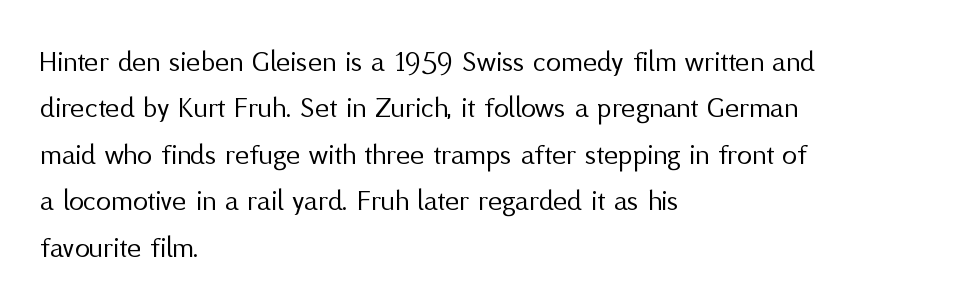
The image shows 30 px regular-weight sans-serif type, upright; set left-aligned, normal line spacing (1.55x), normal letter spacing, not underlined; medium stroke contrast and a medium x-height.
